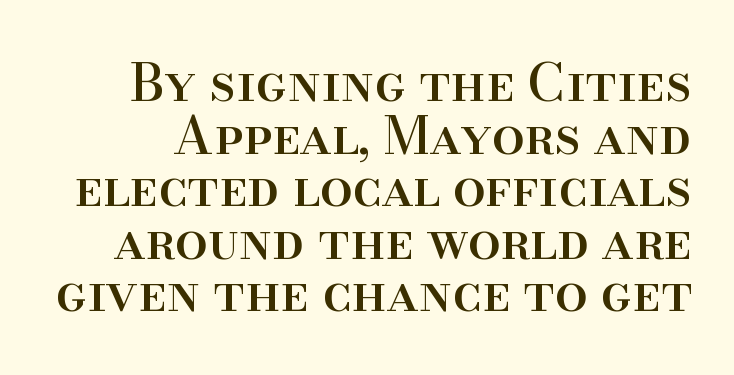
Here the designer chose a conventional face with non-uniform glyph widths. I'd call this a serif setting — the letters wear small feet. This is the regular roman posture of the typeface. Tightly led — the rows are bunched. Words appear dense and cohesive because spacing is normal. The gap between lines stays unmarked.
